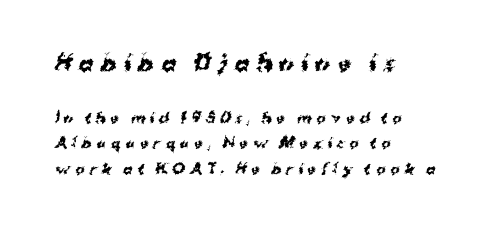
The image shows 22 px bold type; set left-aligned, line spacing 1.82x, unusually wide letter spacing (+0.33 em), not underlined; the first (top) block is 1.57x larger.
